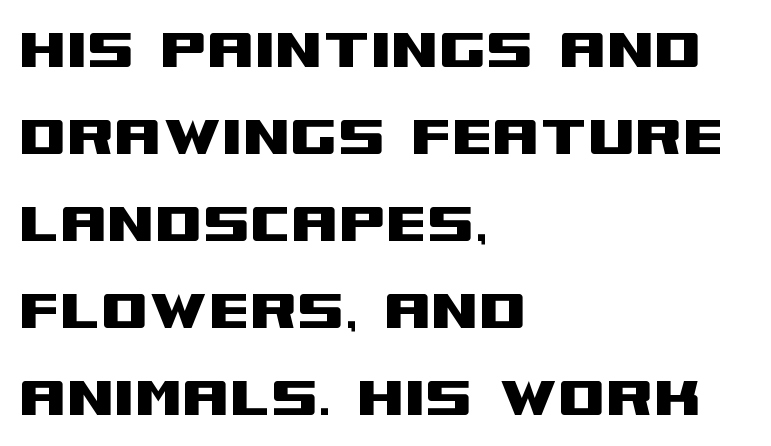
This block has exactly the height ordinary leading produces. Proportional: the letters do not fall into vertical columns. The line texture is even and compact thanks to regular tracking. The words here are not underlined. The letters carry no serifs — their stems end cleanly without finishing strokes. Ordinary non-slanted type is in use.
